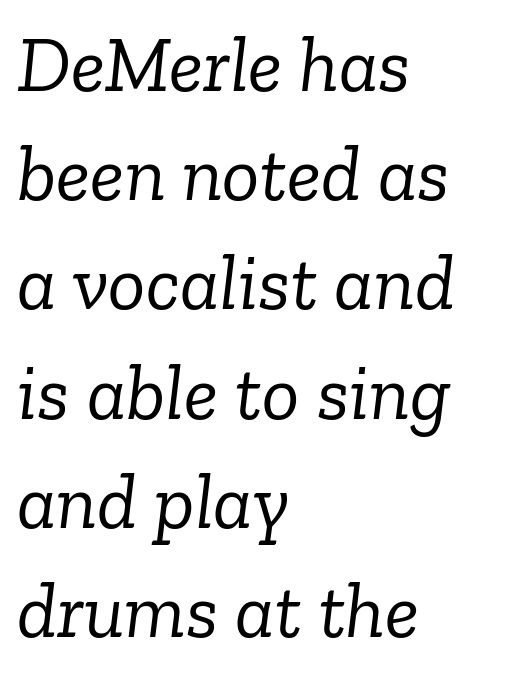
{"serif": "yes", "italic": "yes", "lean": "right", "slant_degrees": 6, "bold": "no", "weight": "light", "width": "normal", "stroke_contrast": "low", "x_height": "medium", "monospaced": "no", "underline": "no", "align": "left", "line_spacing": "normal", "line_spacing_ratio": 1.4, "letter_spacing": "normal", "letter_spacing_em": 0.0, "glyph_px": 78}
